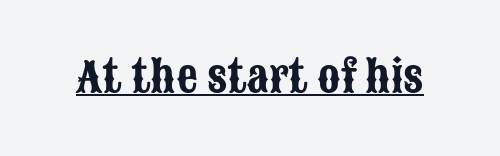
{"serif": "no", "italic": "no", "width": "condensed", "stroke_contrast": "low", "x_height": "large", "monospaced": "no", "underline": "yes", "letter_spacing": "normal", "letter_spacing_em": 0.0, "glyph_px": 42}
